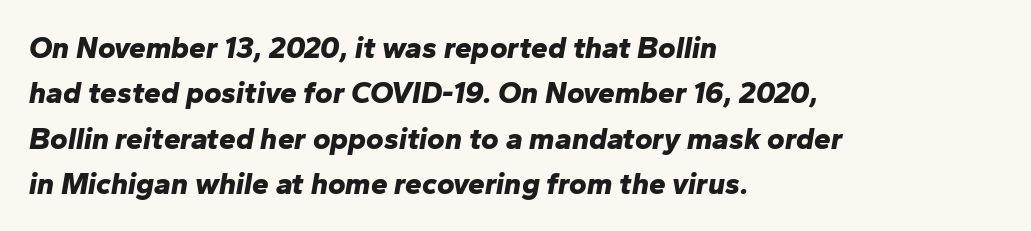
{"italic": "yes", "lean": "right", "slant_degrees": 10, "bold": "yes", "weight": "bold", "width": "normal", "stroke_contrast": "low", "x_height": "medium", "monospaced": "no", "underline": "no", "align": "left", "line_spacing": "normal", "line_spacing_ratio": 1.51, "letter_spacing": "normal", "letter_spacing_em": 0.0, "glyph_px": 30}
